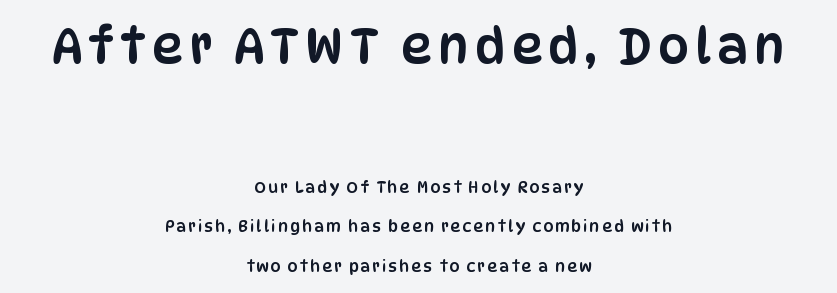
{"serif": "no", "italic": "no", "width": "condensed", "stroke_contrast": "low", "x_height": "large", "monospaced": "no", "underline": "no", "align": "center", "line_spacing": "loose", "line_spacing_ratio": 2.48, "larger_block": "first", "size_ratio": 3.06, "glyph_px": 49}
